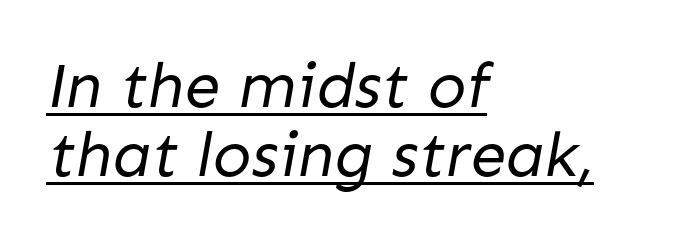
{"serif": "no", "bold": "no", "weight": "regular", "width": "normal", "stroke_contrast": "low", "x_height": "medium", "monospaced": "no", "underline": "yes", "align": "left", "line_spacing": "tight", "line_spacing_ratio": 1.08, "letter_spacing": "normal", "letter_spacing_em": 0.0, "glyph_px": 64}
